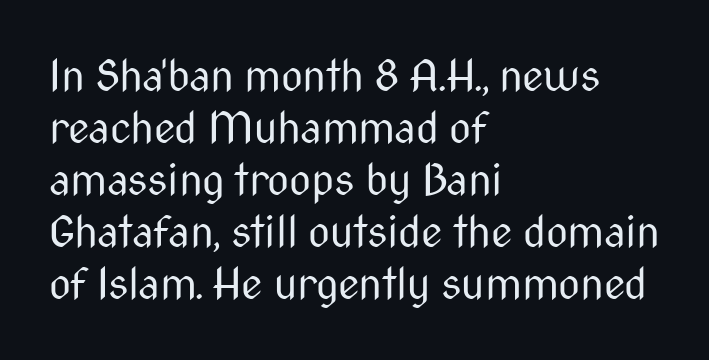
All the whitespace from short lines collects on the right. Classification — sans serif. Vertical stems look standard width or narrower in stroke. Do the characters align in a grid? No, the font is proportional. The type sits square on the baseline with zero lean. Tracking here is standard; glyphs follow each other at the usual distance.
